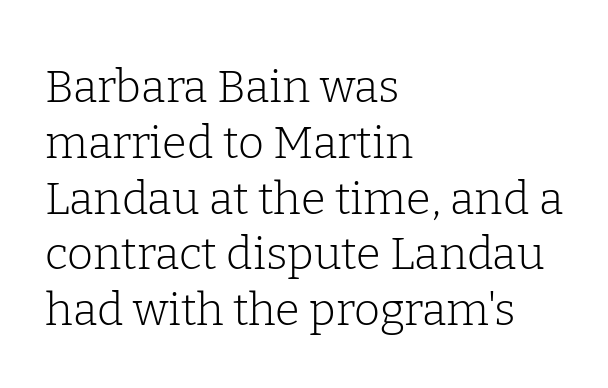
Q: Is the text bold? A: No.
Q: Is the text italic (slanted)? A: No, it is upright.
Q: Is the typeface a serif or a sans-serif typeface? A: Serif.
Q: Is the text underlined? A: No.
Q: How is the paragraph aligned? A: Left-aligned.
Q: Is the spacing between letters normal or unusually wide? A: Normal.
Q: Width (condensed, normal, or wide)? A: Normal.
Q: Stroke contrast? A: Low.
Q: x-height? A: Medium.
Q: Monospaced? A: No.
